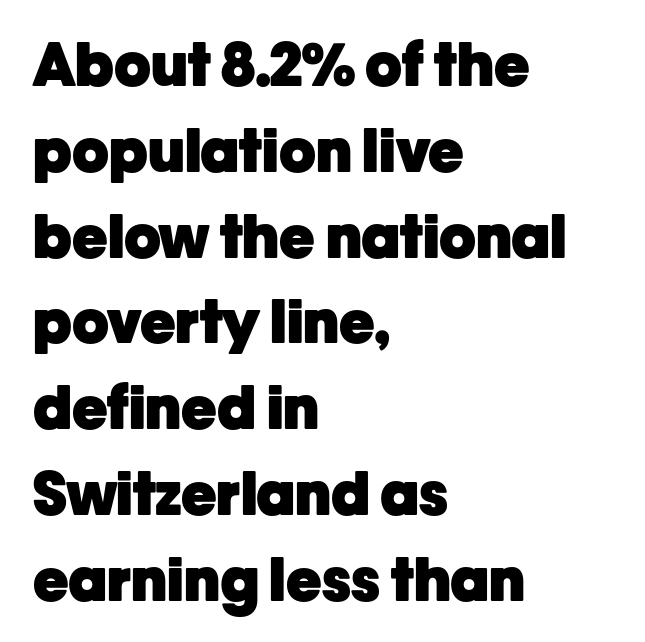
The image shows 60 px heavy sans-serif type, upright; set left-aligned, normal line spacing (1.43x), normal letter spacing, not underlined; low stroke contrast and a medium x-height.
